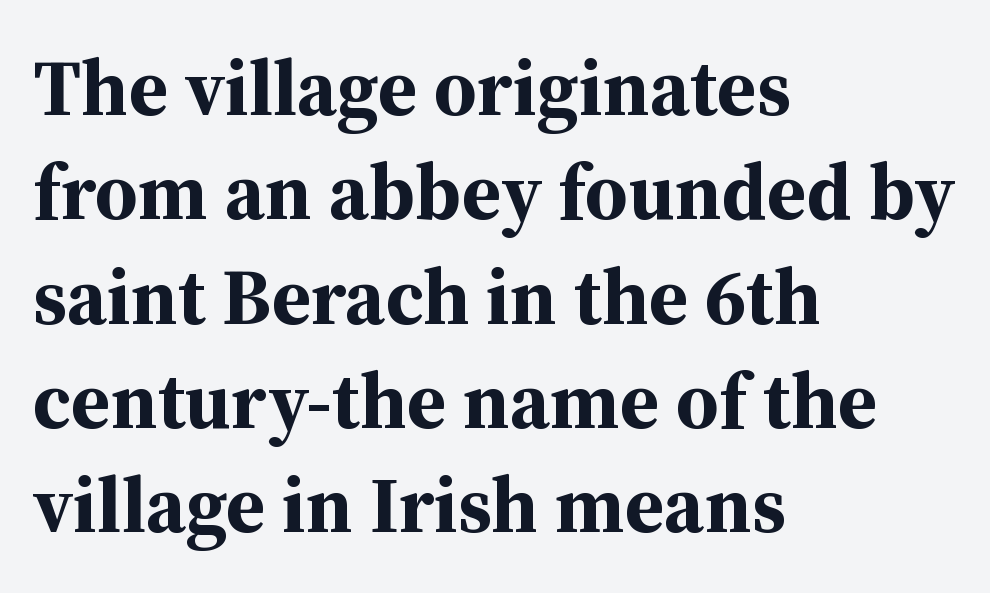
The image shows 79 px bold serif type, upright; set left-aligned, normal line spacing (1.32x), normal letter spacing, not underlined; medium stroke contrast and a medium x-height.
